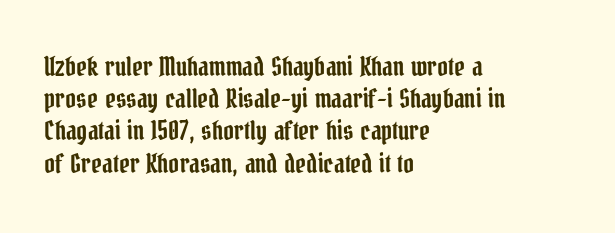
Q: Is the text italic (slanted)? A: No, it is upright.
Q: Is the text underlined? A: No.
Q: How is the paragraph aligned? A: Left-aligned.
Q: Is the spacing between letters normal or unusually wide? A: Normal.
